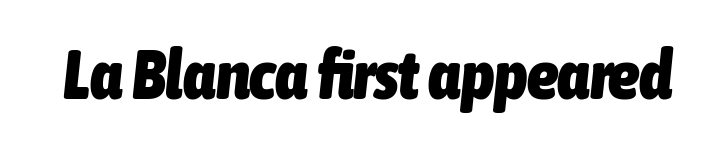
Q: Is the text bold? A: Yes.
Q: Is the text italic (slanted)? A: Yes, it leans right by about 6 degrees.
Q: Is the text underlined? A: No.
Q: Is the spacing between letters normal or unusually wide? A: Normal.
Q: Width (condensed, normal, or wide)? A: Condensed.
Q: Stroke contrast? A: Low.
Q: x-height? A: Medium.
Q: Monospaced? A: No.
